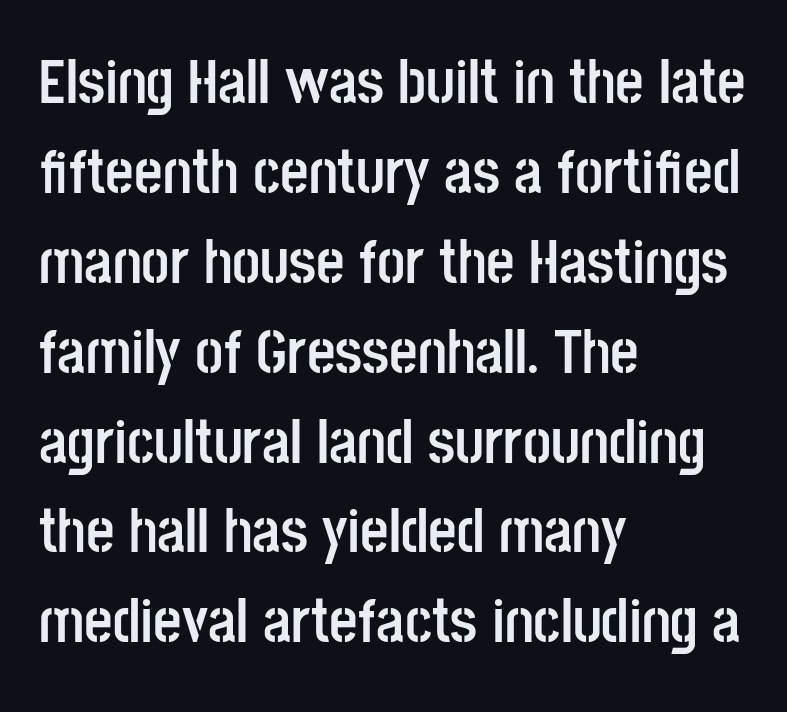
The image shows 62 px semibold, condensed sans-serif type, upright; set left-aligned, normal line spacing (1.45x), normal letter spacing, not underlined; low stroke contrast and a large x-height.
